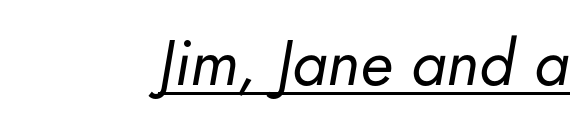
Underlined type. Italic? Definitely — the glyphs are oblique. You could not count columns in this text — the font is proportionally spaced. Does the copy run flush right? Yes — the right margin is perfectly even. Inter-character spacing is left at the font's built-in metrics.
